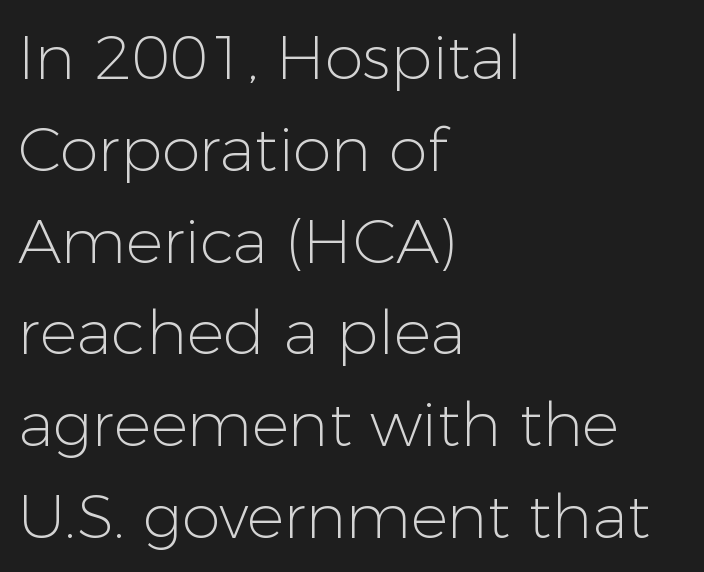
The letters advance in unequal steps, a hallmark of proportional type. This sample uses plain, unmodified letter spacing. Bare-footed words on every line. The text block is weighted toward the left margin, trailing off unevenly rightward. Nothing sits at the stroke ends, so this counts as sans-serif. This reads as an unemphasized weight, regular at the heaviest.
